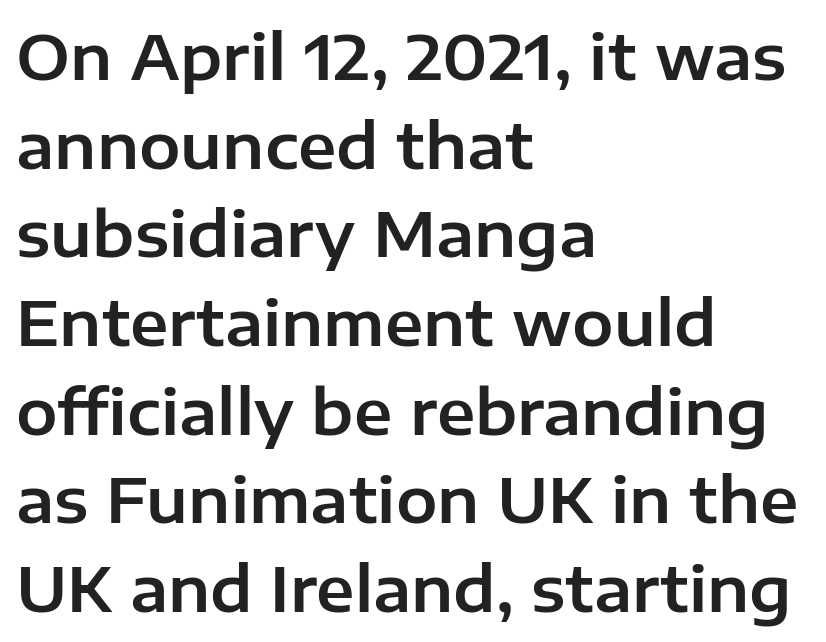
Q: Is the text italic (slanted)? A: No, it is upright.
Q: Is the typeface a serif or a sans-serif typeface? A: Sans-serif.
Q: Is the text underlined? A: No.
Q: How is the paragraph aligned? A: Left-aligned.
Q: Is the spacing between letters normal or unusually wide? A: Normal.
Q: Is the spacing between lines tight, normal or loose? A: Normal.
Q: Width (condensed, normal, or wide)? A: Normal.
Q: Stroke contrast? A: Low.
Q: x-height? A: Medium.
Q: Monospaced? A: No.
